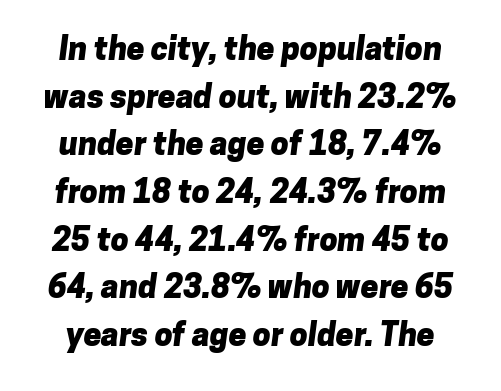
The image shows 32 px heavy sans-serif type; set normal line spacing (1.49x), normal letter spacing, not underlined; low stroke contrast and a medium x-height.
